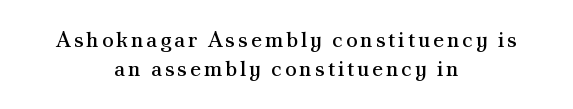
Q: Is the text bold? A: No.
Q: Is the text italic (slanted)? A: No, it is upright.
Q: Is the text underlined? A: No.
Q: How is the paragraph aligned? A: Centered.
Q: Is the spacing between lines tight, normal or loose? A: Normal.
